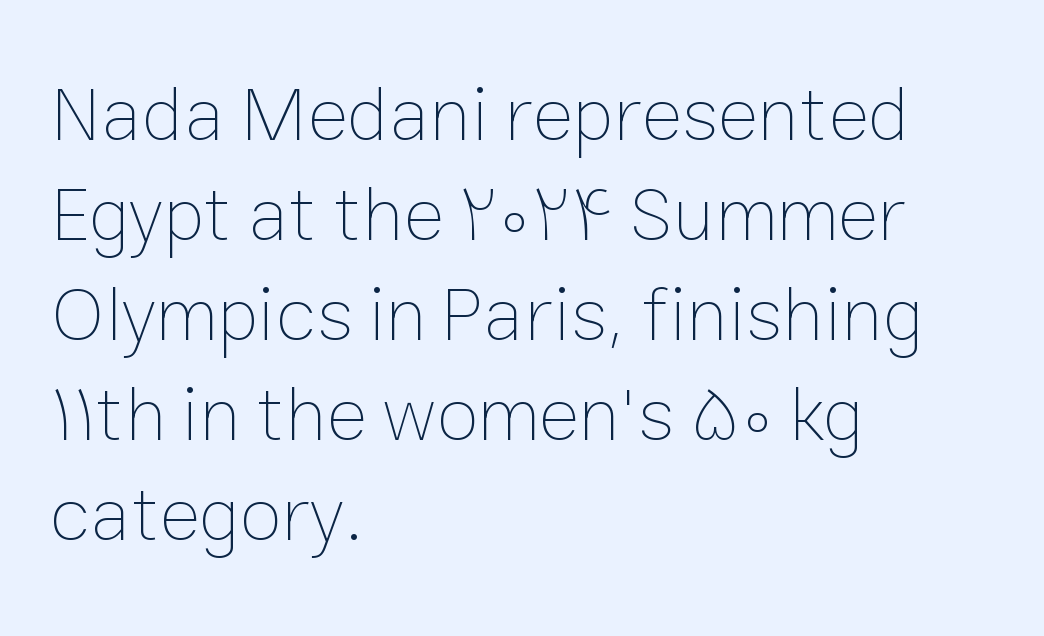
Whoever set this chose a conventional vertical rhythm. Tracking value appears to be zero — textbook default spacing. The type sits square on the baseline with zero lean. Spacing verdict: proportional, widths tailored to each character.
